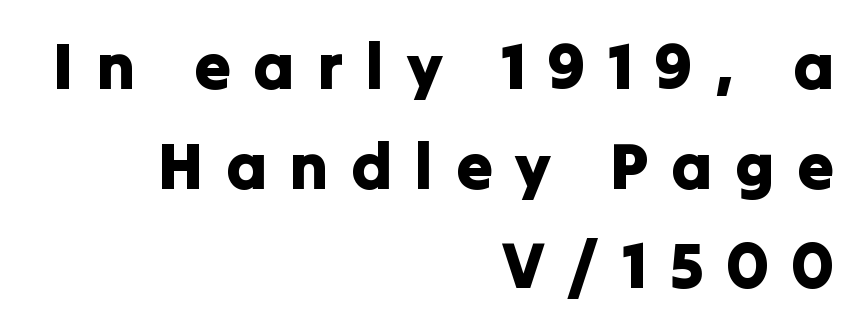
{"serif": "no", "italic": "no", "width": "normal", "stroke_contrast": "low", "x_height": "medium", "monospaced": "no", "underline": "no", "align": "right", "line_spacing": "normal", "line_spacing_ratio": 1.51, "letter_spacing": "wide", "letter_spacing_em": 0.34, "glyph_px": 66}
